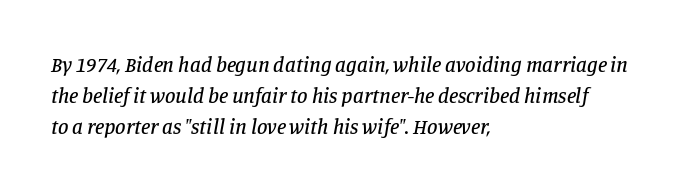
{"italic": "yes", "lean": "right", "slant_degrees": 11, "underline": "no", "align": "left", "line_spacing": "normal", "line_spacing_ratio": 1.48, "letter_spacing": "normal", "letter_spacing_em": 0.0, "glyph_px": 21}
